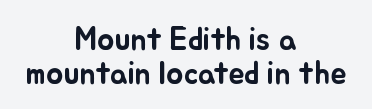
{"italic": "no", "width": "normal", "stroke_contrast": "low", "x_height": "small", "monospaced": "no", "underline": "no", "align": "center", "line_spacing": "tight", "line_spacing_ratio": 1.06, "letter_spacing": "normal", "letter_spacing_em": 0.0, "glyph_px": 32}
